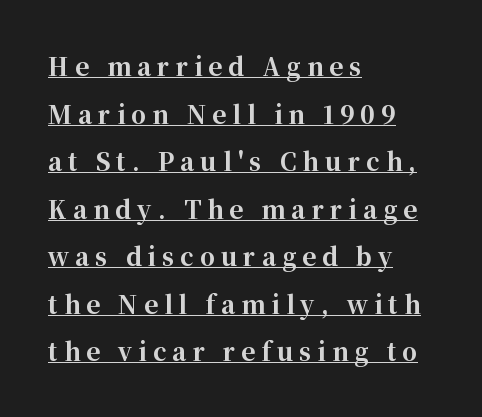
{"italic": "no", "bold": "yes", "underline": "yes", "align": "left", "line_spacing": "loose", "line_spacing_ratio": 1.98, "letter_spacing": "wide", "letter_spacing_em": 0.25, "glyph_px": 24}
